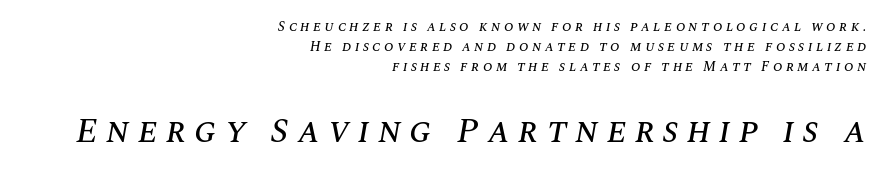
Beneath every word, the page is bare. Successive baselines arrive at the customary interval. The rendering inserts visible extra space after every character. It's the slanting kind of type.
